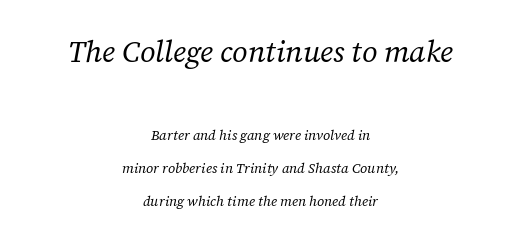
The characters display serif detailing at their extremities. The space between consecutive lines is lavish. Does the bottom block carry the larger type? No, the top block does. Type without underlining. Observe the ordinary spacing: letters are neighbours, not strangers.
